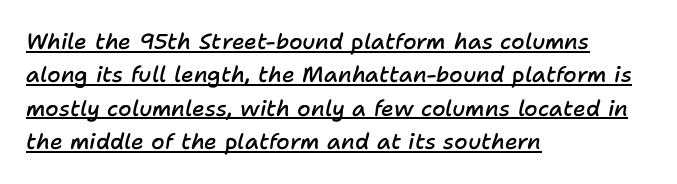
The image shows 22 px text type, italic (leaning right); set left-aligned, normal line spacing (1.52x), normal letter spacing, underlined.
